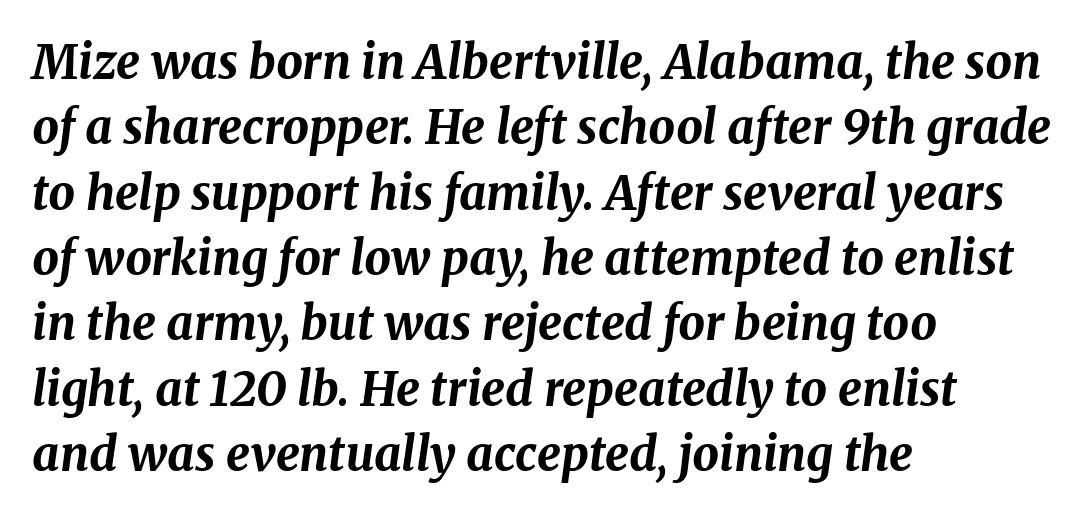
The image shows 47 px bold type, italic (leaning right); set left-aligned, normal line spacing (1.39x), normal letter spacing, not underlined; medium stroke contrast and a medium x-height.
